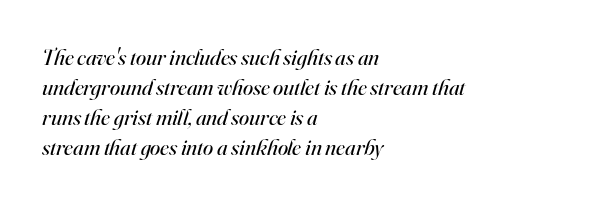
Q: Is the text bold? A: No.
Q: Is the text italic (slanted)? A: Yes, it leans right by about 16 degrees.
Q: Is the text underlined? A: No.
Q: How is the paragraph aligned? A: Left-aligned.
Q: Is the spacing between letters normal or unusually wide? A: Normal.
Q: Is the spacing between lines tight, normal or loose? A: Normal.
